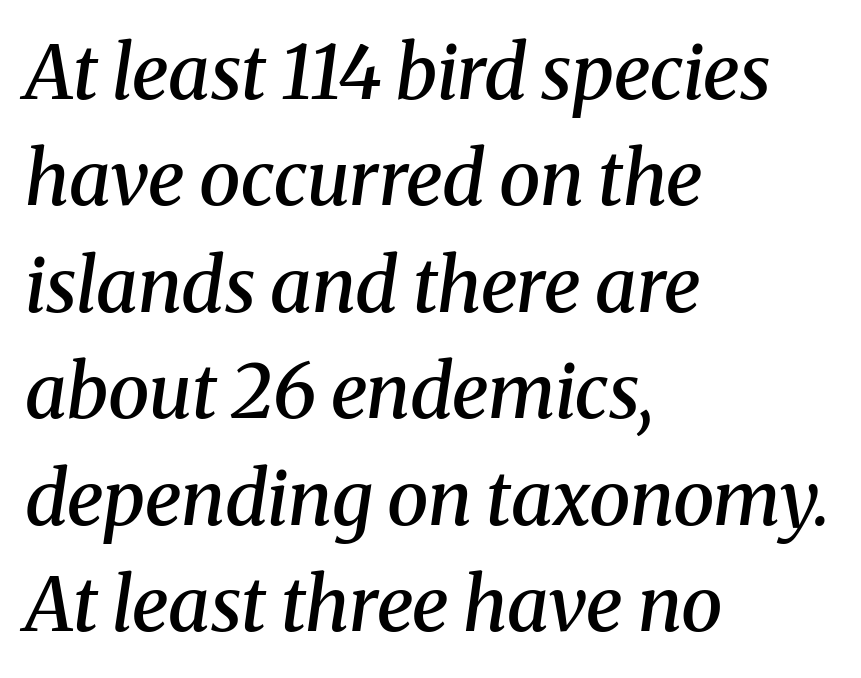
{"serif": "yes", "italic": "yes", "lean": "right", "slant_degrees": 8, "bold": "semi", "weight": "semibold", "width": "normal", "stroke_contrast": "medium", "x_height": "medium", "monospaced": "no", "underline": "no", "align": "left", "line_spacing": "normal", "line_spacing_ratio": 1.42, "letter_spacing": "normal", "letter_spacing_em": 0.0, "glyph_px": 75}
